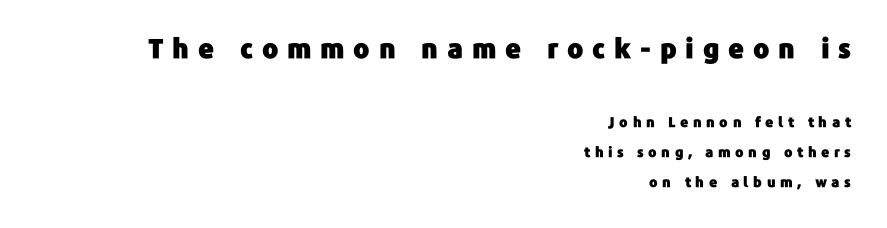
The image shows 27 px text type, upright; set right-aligned, loose line spacing (2.16x), unusually wide letter spacing (+0.32 em), not underlined; the first (top) block is 1.93x larger.
